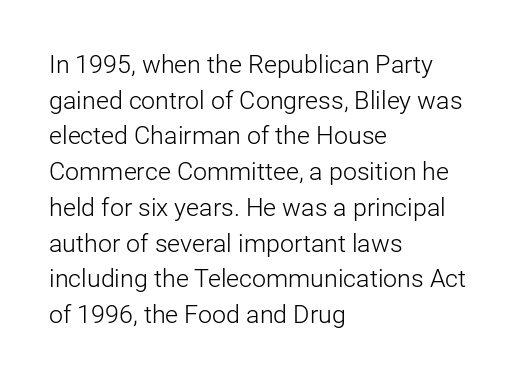
No word sits above an underline. These lines stack with their left ends in a neat column. The line-height multiplier appears to be the usual default. Ordinary non-slanted type is in use. Students, note that the glyphs here touch the page at normal intervals.
